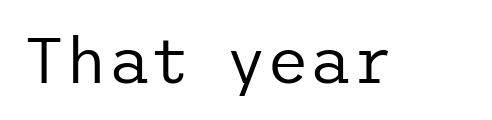
Q: Is the text bold? A: No.
Q: Is the text italic (slanted)? A: No, it is upright.
Q: Is the typeface a serif or a sans-serif typeface? A: Sans-serif.
Q: Is the text underlined? A: No.
Q: Is the spacing between letters normal or unusually wide? A: Normal.
Q: Width (condensed, normal, or wide)? A: Normal.
Q: Stroke contrast? A: Low.
Q: x-height? A: Medium.
